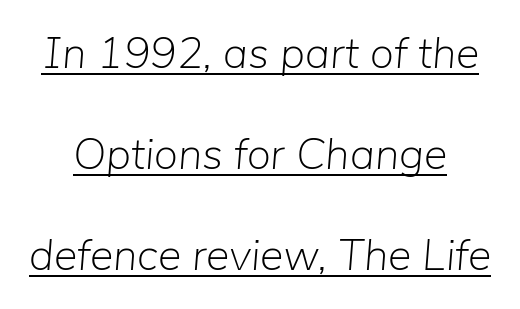
There is no visible air inserted between adjacent glyphs. The designer dialed line spacing up above the default. Rendered with sloped, italic letterforms. The string is rendered with underlining switched on. Think of a printed novel: that variable character pitch is what you see here. Heft: none added — not bold.
